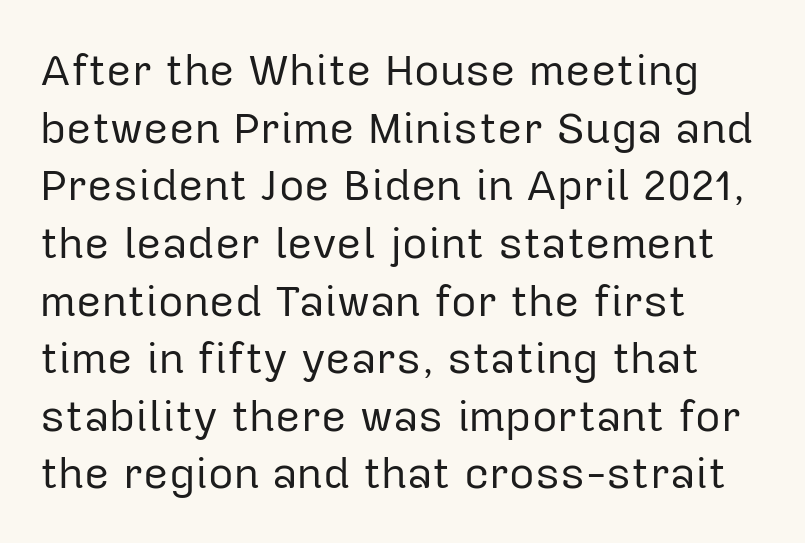
Q: Is the text bold? A: No.
Q: Is the text italic (slanted)? A: No, it is upright.
Q: Is the typeface a serif or a sans-serif typeface? A: Sans-serif.
Q: Is the text underlined? A: No.
Q: How is the paragraph aligned? A: Left-aligned.
Q: Is the spacing between letters normal or unusually wide? A: Normal.
Q: Is the spacing between lines tight, normal or loose? A: Normal.
Q: Width (condensed, normal, or wide)? A: Normal.
Q: Stroke contrast? A: Low.
Q: x-height? A: Medium.
Q: Monospaced? A: No.
